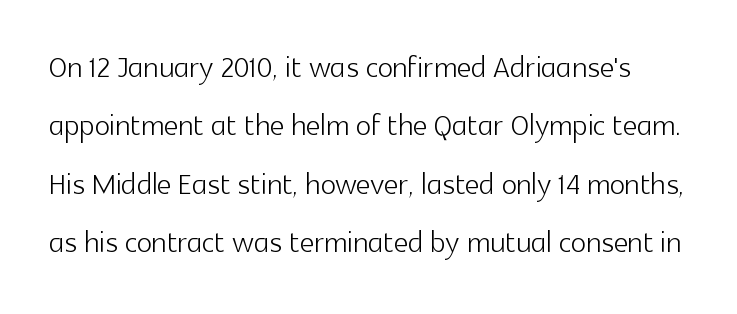
The image shows 40 px light sans-serif type, upright; set normal line spacing (1.46x), normal letter spacing, not underlined; a medium x-height.
